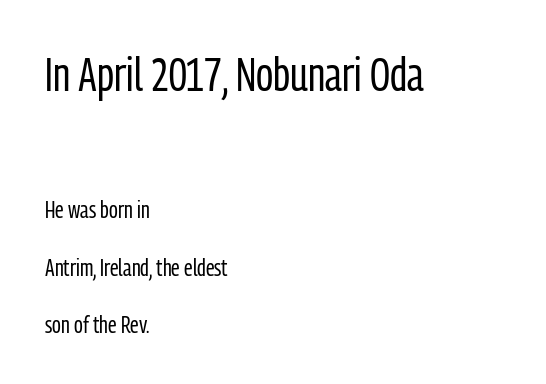
The image shows 47 px regular-weight, condensed sans-serif type, upright; set left-aligned, loose line spacing (2.38x), normal letter spacing, not underlined; the first (top) block is 1.96x larger; low stroke contrast and a medium x-height.
